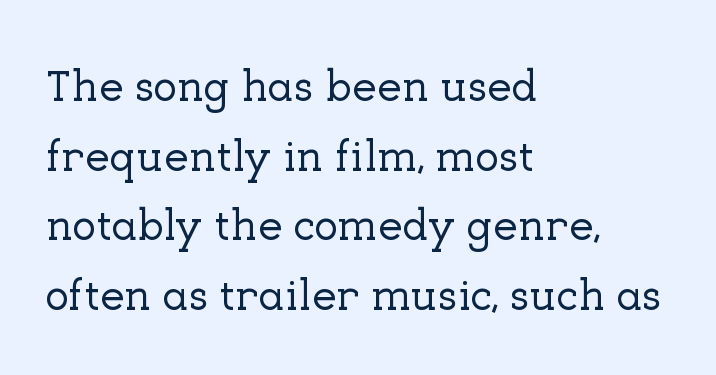
Q: Is the text italic (slanted)? A: No, it is upright.
Q: Is the typeface a serif or a sans-serif typeface? A: Serif.
Q: Is the text underlined? A: No.
Q: How is the paragraph aligned? A: Left-aligned.
Q: Is the spacing between letters normal or unusually wide? A: Normal.
Q: Is the spacing between lines tight, normal or loose? A: Normal.
Q: Width (condensed, normal, or wide)? A: Normal.
Q: Stroke contrast? A: Low.
Q: x-height? A: Medium.
Q: Monospaced? A: No.
